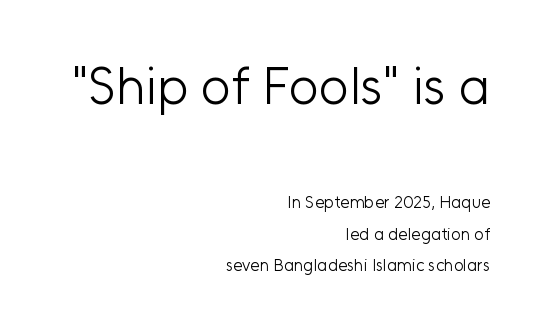
Q: Is the text bold? A: No.
Q: Is the text italic (slanted)? A: No, it is upright.
Q: Is the typeface a serif or a sans-serif typeface? A: Sans-serif.
Q: Is the text underlined? A: No.
Q: How is the paragraph aligned? A: Right-aligned.
Q: Is the spacing between letters normal or unusually wide? A: Normal.
Q: Which block of text is set in a larger size, the first (top) or the second (bottom)? A: The first (top) one.
Q: Width (condensed, normal, or wide)? A: Normal.
Q: Stroke contrast? A: Low.
Q: x-height? A: Medium.
Q: Monospaced? A: No.
